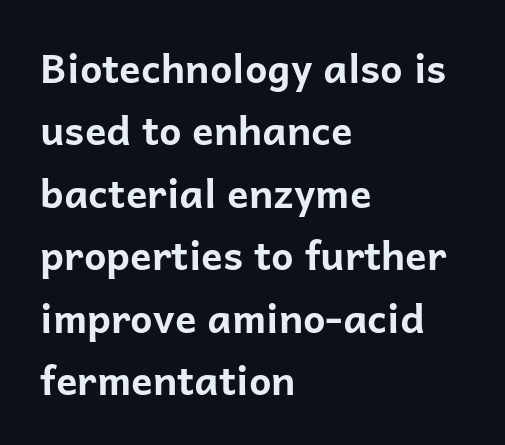
These lines are rendered in a variable-pitch font. You could call the tracking neutral — neither tight nor loose. The typesetting leans heavy: a genuine bold. Line starts are locked; line ends wander. You can tell from the bare stems that sans-serif type was used.
